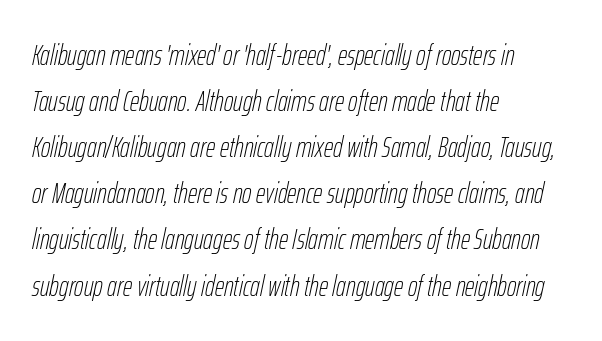
Q: Is the text bold? A: No.
Q: Is the text italic (slanted)? A: Yes, it leans right by about 12 degrees.
Q: Is the text underlined? A: No.
Q: How is the paragraph aligned? A: Left-aligned.
Q: Is the spacing between letters normal or unusually wide? A: Normal.
Q: Is the spacing between lines tight, normal or loose? A: Normal.
Q: Width (condensed, normal, or wide)? A: Condensed.
Q: Stroke contrast? A: Low.
Q: x-height? A: Medium.
Q: Monospaced? A: No.
